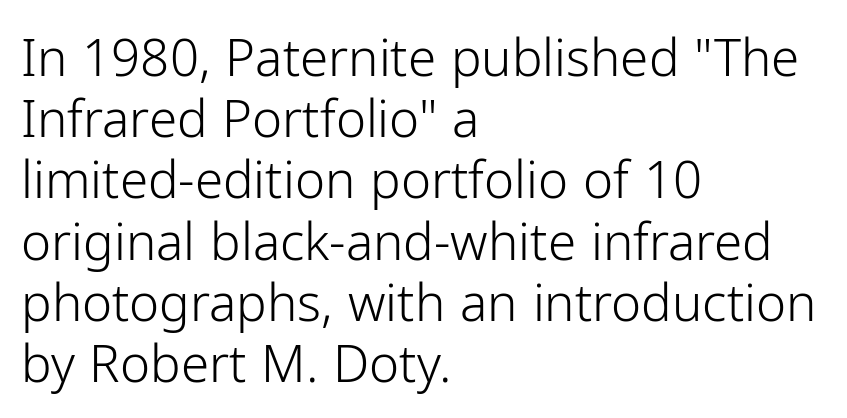
{"serif": "no", "italic": "no", "bold": "no", "weight": "light", "width": "normal", "stroke_contrast": "low", "x_height": "medium", "monospaced": "no", "underline": "no", "align": "left", "line_spacing_ratio": 1.2, "letter_spacing": "normal", "letter_spacing_em": 0.0, "glyph_px": 51}
